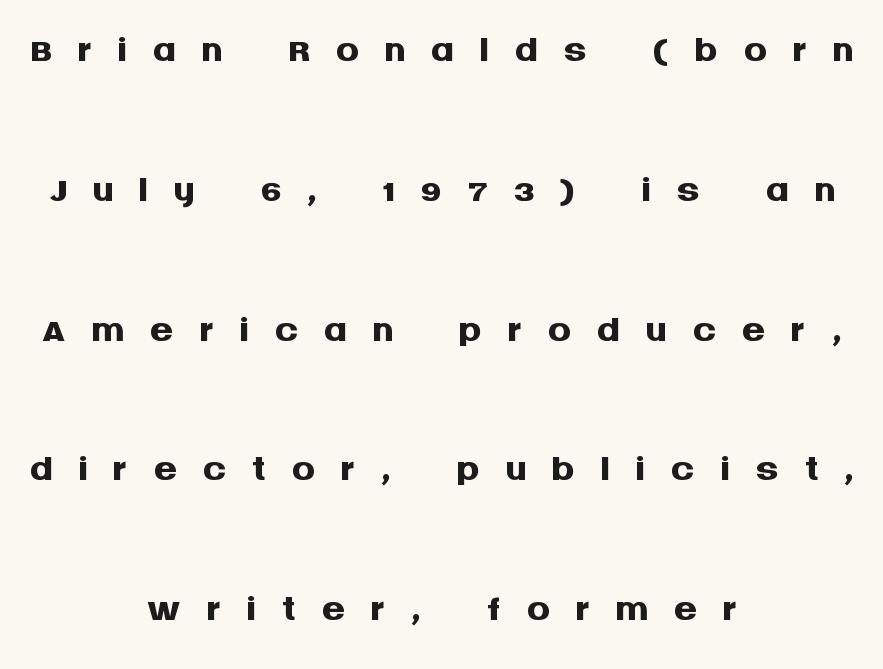
{"serif": "no", "italic": "no", "bold": "yes", "weight": "semibold", "width": "normal", "stroke_contrast": "medium", "x_height": "large", "monospaced": "no", "underline": "no", "align": "center", "line_spacing": "loose", "line_spacing_ratio": 2.41, "letter_spacing": "wide", "letter_spacing_em": 0.43, "glyph_px": 58}
